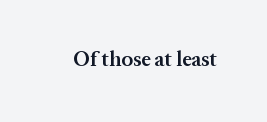
Q: Is the text bold? A: Semi-bold.
Q: Is the text italic (slanted)? A: No, it is upright.
Q: Is the text underlined? A: No.
Q: Is the spacing between letters normal or unusually wide? A: Normal.
